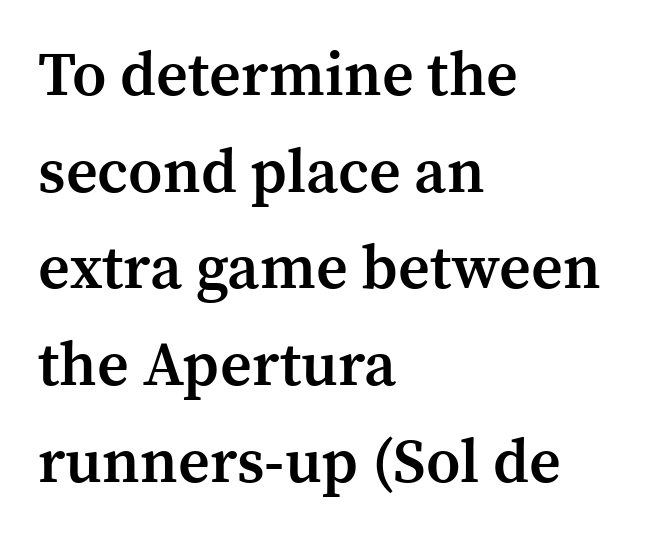
{"serif": "yes", "italic": "no", "bold": "semi", "weight": "semibold", "width": "normal", "stroke_contrast": "medium", "x_height": "medium", "monospaced": "no", "underline": "no", "align": "left", "line_spacing": "normal", "line_spacing_ratio": 1.56, "letter_spacing": "normal", "letter_spacing_em": 0.0, "glyph_px": 62}
